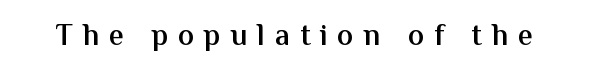
{"serif": "no", "italic": "no", "bold": "semi", "weight": "semibold", "width": "normal", "stroke_contrast": "medium", "x_height": "medium", "monospaced": "no", "underline": "no", "letter_spacing": "wide", "letter_spacing_em": 0.33, "glyph_px": 30}
